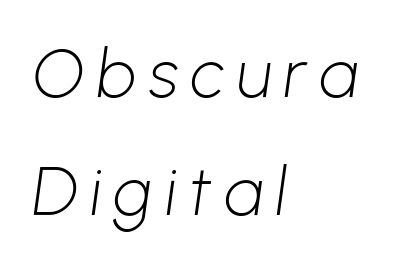
Q: Is the text bold? A: No.
Q: Is the typeface a serif or a sans-serif typeface? A: Sans-serif.
Q: Is the text underlined? A: No.
Q: How is the paragraph aligned? A: Left-aligned.
Q: Width (condensed, normal, or wide)? A: Normal.
Q: Stroke contrast? A: Low.
Q: x-height? A: Medium.
Q: Monospaced? A: No.
